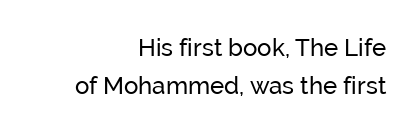
The image shows 24 px text type, upright; set right-aligned, normal line spacing (1.57x), normal letter spacing, not underlined.
